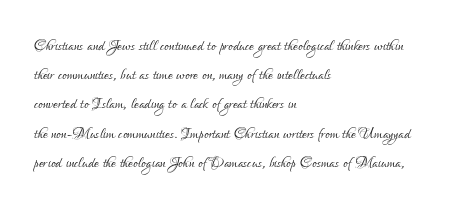
The image shows 21 px text type; set left-aligned, normal line spacing (1.39x), normal letter spacing, not underlined.
